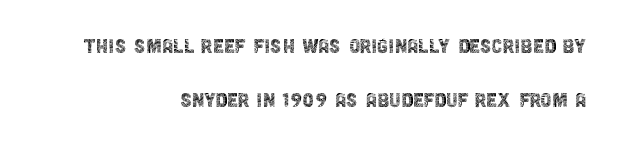
Q: Is the text bold? A: No.
Q: Is the text italic (slanted)? A: No, it is upright.
Q: Is the text underlined? A: No.
Q: How is the paragraph aligned? A: Right-aligned.
Q: Is the spacing between letters normal or unusually wide? A: Normal.
Q: Is the spacing between lines tight, normal or loose? A: Loose.
